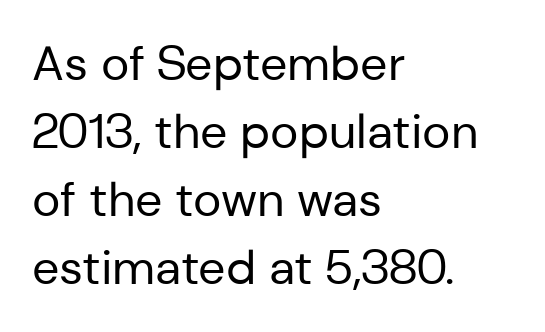
Looks like regular typesetting: each glyph gets only the width it needs. The designer left line spacing at the default. This sample uses a sans-serif face. Letter spacing: default.
